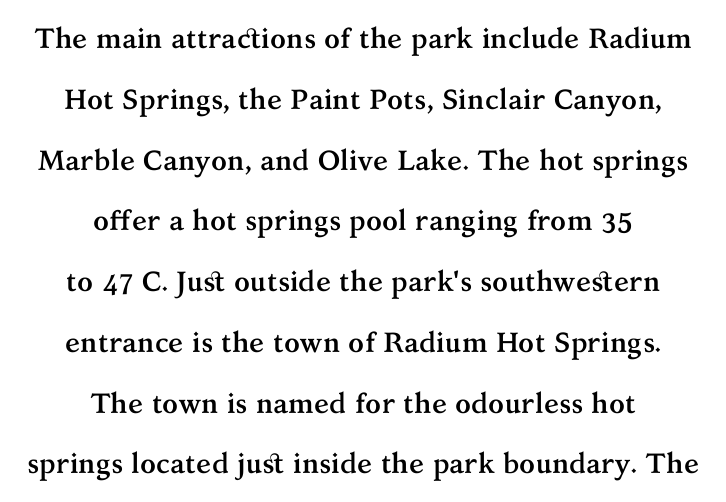
Observe the serifs anchoring each vertical stroke in this sample. These lines are centered, leaving both edges ragged. The rendering uses natural spacing where letterforms have individual widths. Notice how thick the strokes are: this is what a full bold looks like. Any mark beneath the type? The region is blank.
